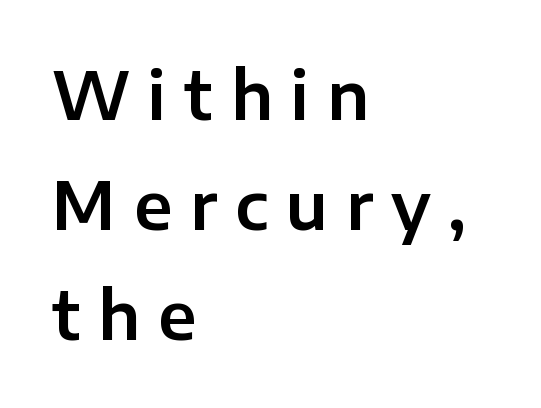
Between one letter and the next there's a generous, obvious gap. Left-aligned paragraph, ragged on the right. The face used here is proportionally spaced, like ordinary book or web type. Vertical spacing — default. Check where the strokes stop: nothing finishes them off — pure sans.
